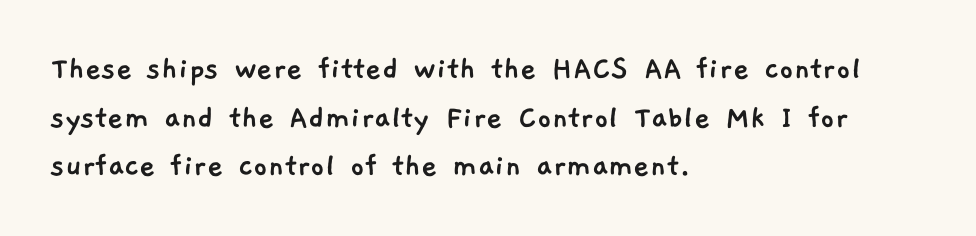
Q: Is the typeface a serif or a sans-serif typeface? A: Sans-serif.
Q: Is the text underlined? A: No.
Q: How is the paragraph aligned? A: Left-aligned.
Q: Is the spacing between letters normal or unusually wide? A: Normal.
Q: Is the spacing between lines tight, normal or loose? A: Normal.
Q: Width (condensed, normal, or wide)? A: Normal.
Q: Stroke contrast? A: Low.
Q: x-height? A: Medium.
Q: Monospaced? A: No.
